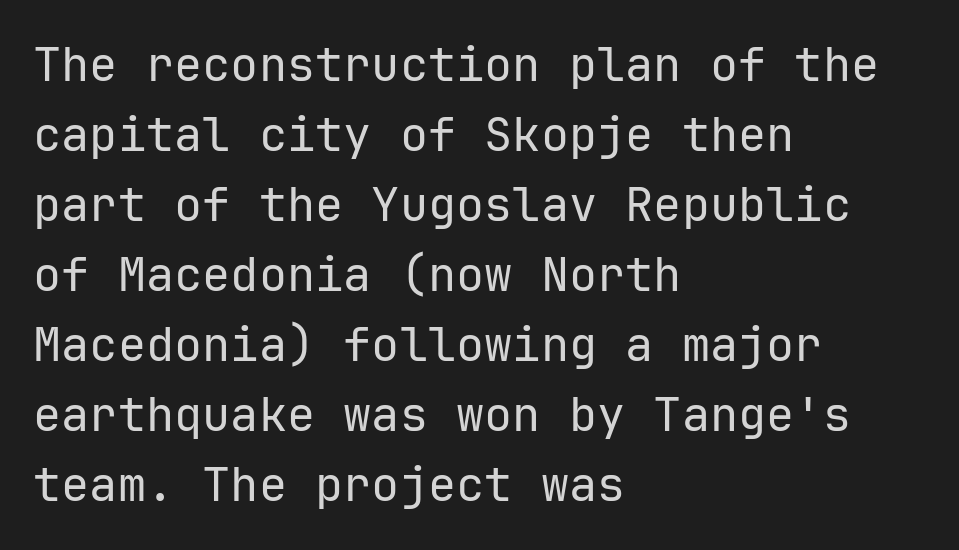
Q: Is the text bold? A: No.
Q: Is the text italic (slanted)? A: No, it is upright.
Q: Is the typeface a serif or a sans-serif typeface? A: Sans-serif.
Q: Is the text underlined? A: No.
Q: How is the paragraph aligned? A: Left-aligned.
Q: Is the spacing between letters normal or unusually wide? A: Normal.
Q: Is the spacing between lines tight, normal or loose? A: Normal.
Q: Width (condensed, normal, or wide)? A: Normal.
Q: Stroke contrast? A: Low.
Q: x-height? A: Medium.
Q: Monospaced? A: Yes.
